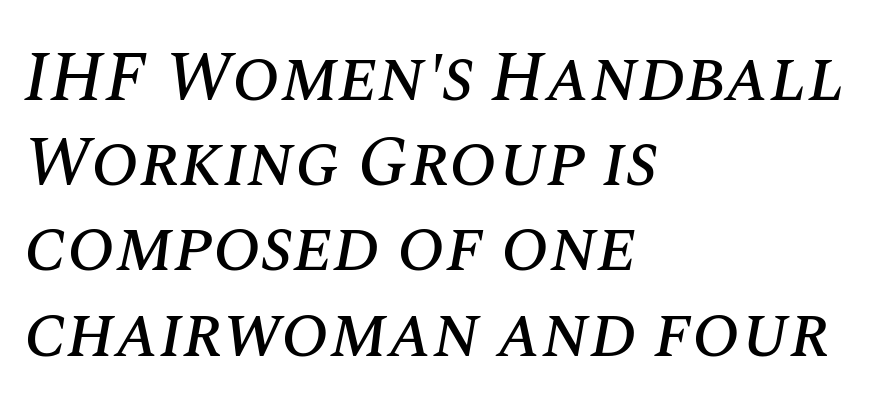
The image shows 71 px text type, italic (leaning right); set left-aligned, line spacing 1.2x, normal letter spacing, not underlined; medium stroke contrast and a large x-height.
